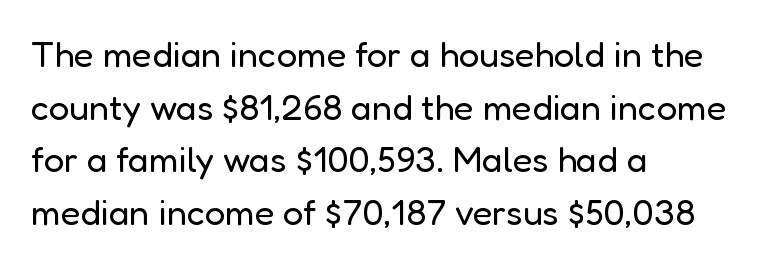
Q: Is the text bold? A: No.
Q: Is the text italic (slanted)? A: No, it is upright.
Q: Is the typeface a serif or a sans-serif typeface? A: Sans-serif.
Q: Is the text underlined? A: No.
Q: How is the paragraph aligned? A: Left-aligned.
Q: Is the spacing between letters normal or unusually wide? A: Normal.
Q: Is the spacing between lines tight, normal or loose? A: Normal.
Q: Width (condensed, normal, or wide)? A: Normal.
Q: Stroke contrast? A: Low.
Q: x-height? A: Medium.
Q: Monospaced? A: No.
